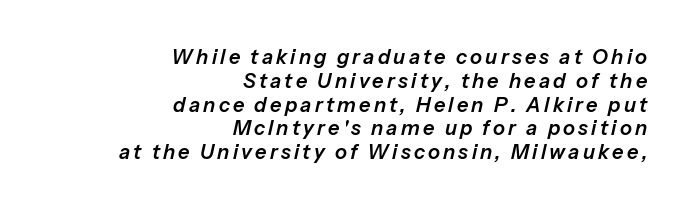
{"italic": "yes", "lean": "right", "slant_degrees": 13, "underline": "no", "align": "right", "line_spacing_ratio": 1.19, "glyph_px": 20}
